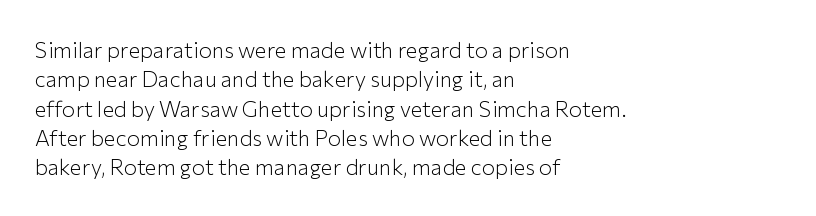
Caption: face not bold, strokes unweighted. Whoever set this chose a conventional vertical rhythm. This sample uses plain, unmodified letter spacing. The lettering stays uniformly vertical, giving the passage a roman look. Rule under the text: the space is simply empty.
